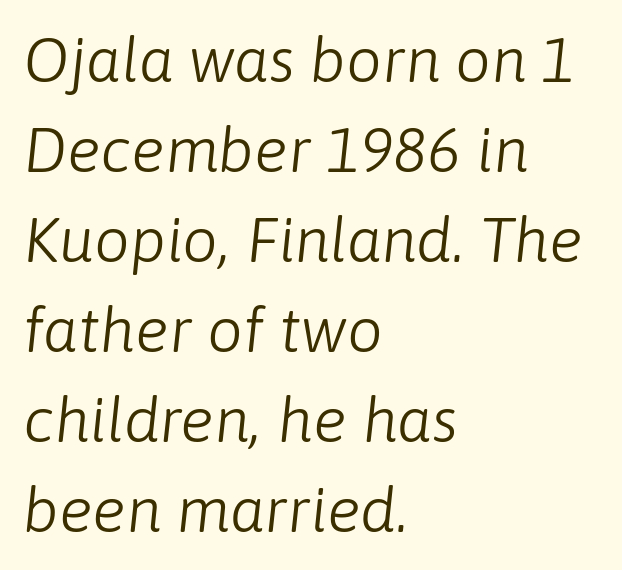
Q: Is the text bold? A: No.
Q: Is the text italic (slanted)? A: Yes, it leans right by about 6 degrees.
Q: Is the text underlined? A: No.
Q: How is the paragraph aligned? A: Left-aligned.
Q: Is the spacing between letters normal or unusually wide? A: Normal.
Q: Is the spacing between lines tight, normal or loose? A: Normal.
Q: Width (condensed, normal, or wide)? A: Normal.
Q: Stroke contrast? A: Low.
Q: x-height? A: Medium.
Q: Monospaced? A: No.
